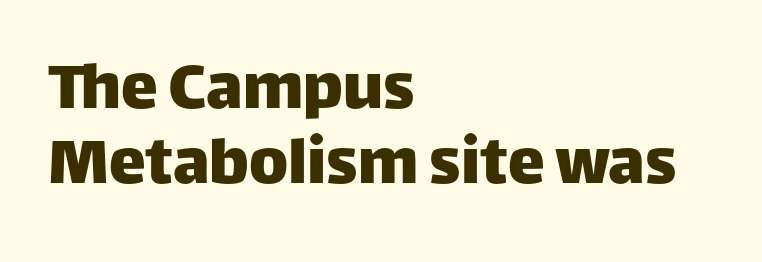
The image shows 74 px sans-serif type, upright; set left-aligned, tight line spacing (1.02x), normal letter spacing, not underlined; low stroke contrast and a large x-height.
